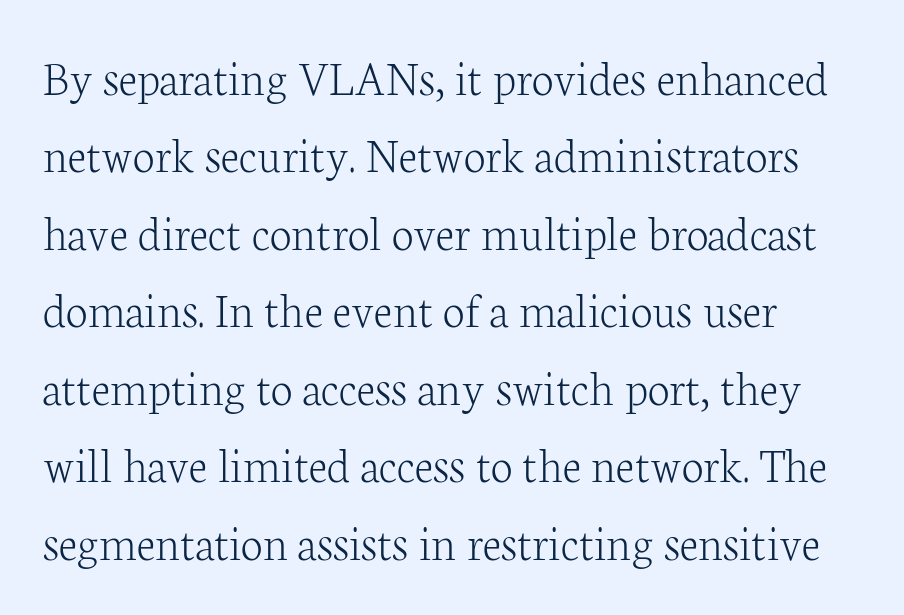
The image shows 50 px light serif type, upright; set left-aligned, normal line spacing (1.55x), normal letter spacing, not underlined; low stroke contrast and a medium x-height.
